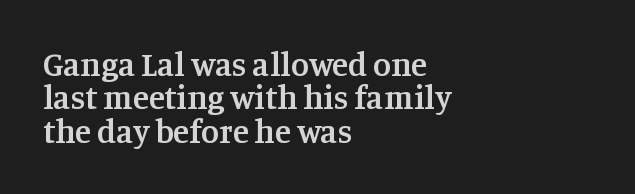
The image shows 33 px semibold serif type, upright; set left-aligned, tight line spacing (1.01x), normal letter spacing, not underlined; medium stroke contrast and a large x-height.
